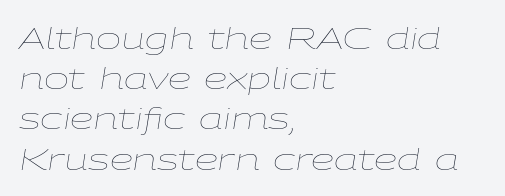
The image shows 30 px thin, wide type, italic (leaning right); set left-aligned, normal line spacing (1.34x), normal letter spacing, not underlined; low stroke contrast and a medium x-height.
